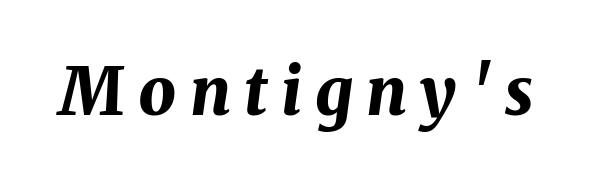
{"italic": "yes", "lean": "right", "slant_degrees": 8, "bold": "yes", "weight": "bold", "width": "normal", "stroke_contrast": "medium", "x_height": "medium", "monospaced": "no", "underline": "no", "letter_spacing": "wide", "letter_spacing_em": 0.2, "glyph_px": 66}
